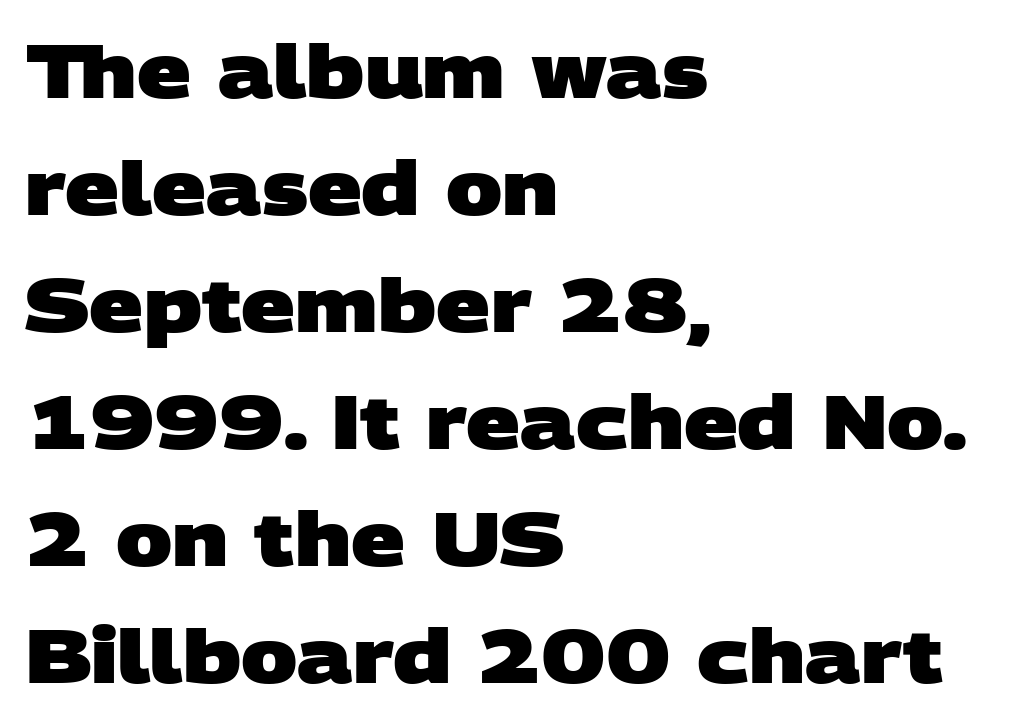
The letters are bold, with thick, heavy strokes. Reading down the column, the eye jumps a familiar distance to each next line. Descenders hang freely into open space. Character widths vary here, with narrow letters taking less room than wide ones. You can tell from the bare stems that sans-serif type was used. Is the block centered? No — it sits flush against the left margin.
